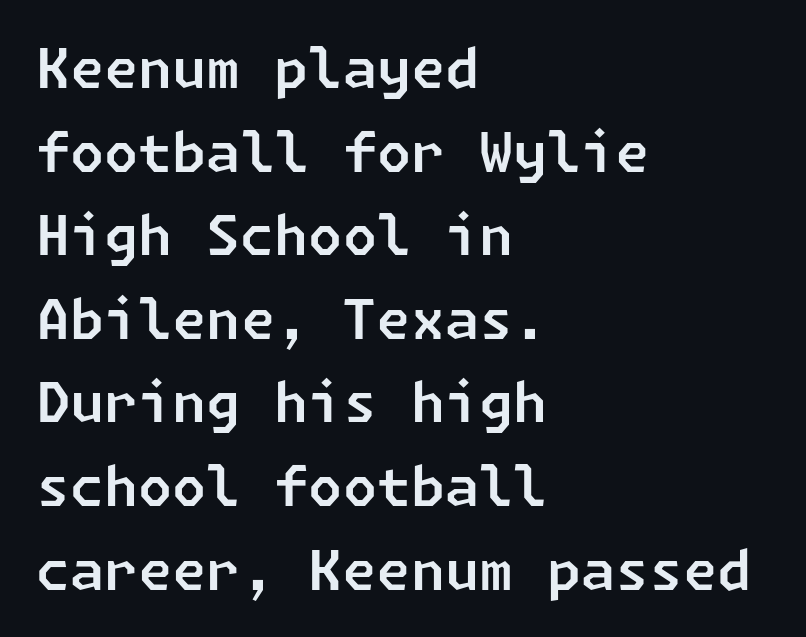
Q: Is the typeface a serif or a sans-serif typeface? A: Sans-serif.
Q: Is the text underlined? A: No.
Q: How is the paragraph aligned? A: Left-aligned.
Q: Is the spacing between letters normal or unusually wide? A: Normal.
Q: Is the spacing between lines tight, normal or loose? A: Normal.
Q: Width (condensed, normal, or wide)? A: Normal.
Q: Stroke contrast? A: Low.
Q: x-height? A: Medium.
